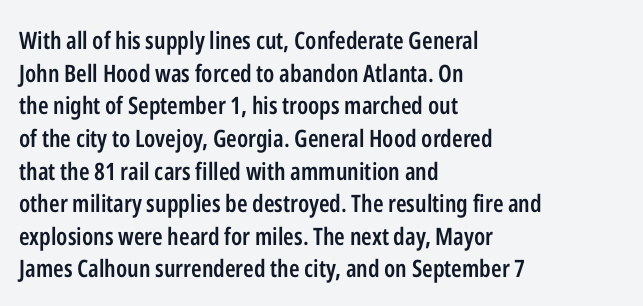
{"italic": "no", "bold": "semi", "underline": "no", "align": "left", "line_spacing": "normal", "line_spacing_ratio": 1.36, "letter_spacing": "normal", "letter_spacing_em": 0.0, "glyph_px": 24}
